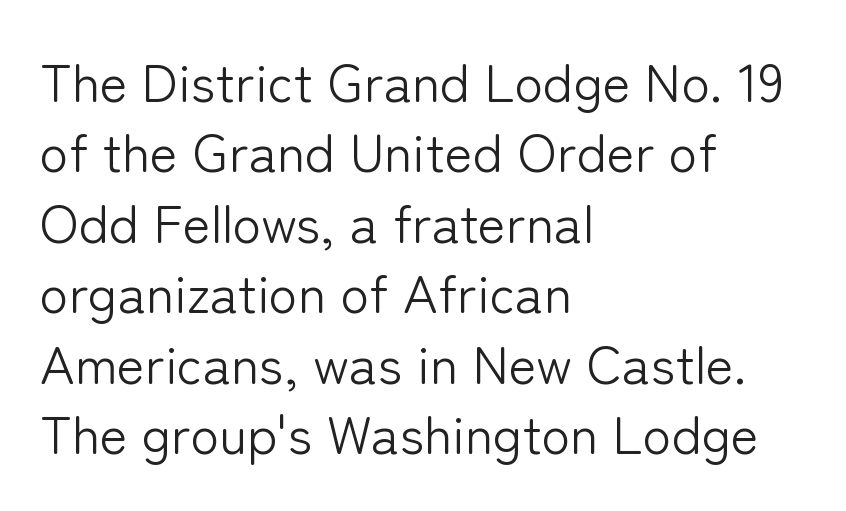
The image shows 53 px light sans-serif type, upright; set left-aligned, normal line spacing (1.33x), normal letter spacing, not underlined; low stroke contrast and a medium x-height.
